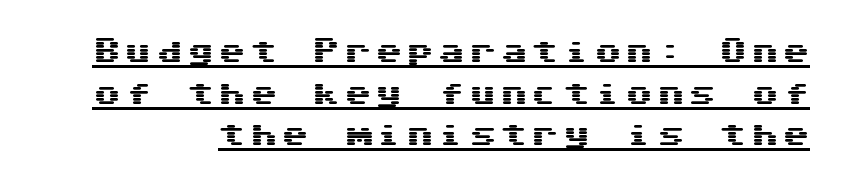
The image shows 27 px text type, upright; set normal line spacing (1.54x), underlined.
